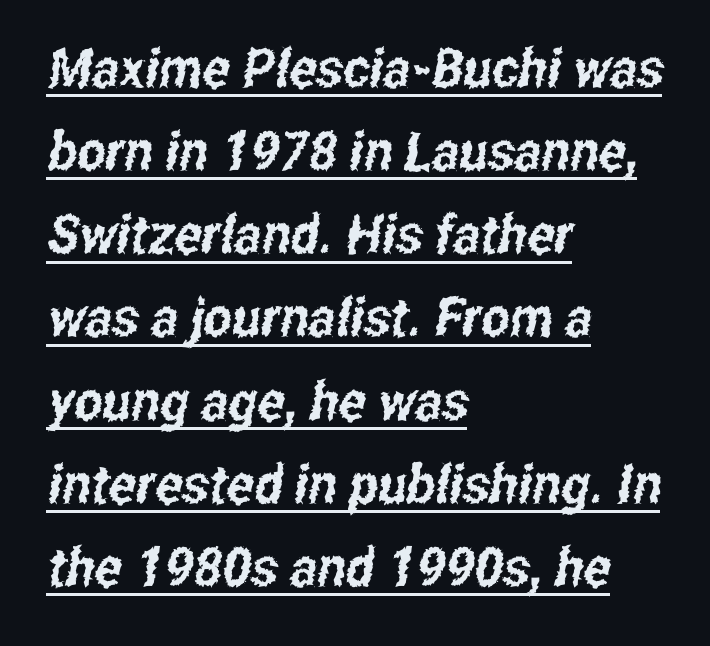
{"serif": "no", "width": "condensed", "stroke_contrast": "low", "x_height": "medium", "monospaced": "no", "underline": "yes", "align": "left", "line_spacing": "normal", "line_spacing_ratio": 1.54, "letter_spacing": "normal", "letter_spacing_em": 0.0, "glyph_px": 54}
